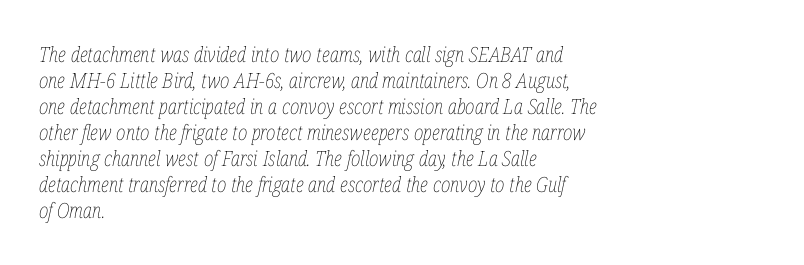
The font's italic variant was chosen for this text. Decoration check: the copy has no underline. The font sits on the lighter half of the weight spectrum, regular included. The ragged edge is on the right, which tells us the setting is flush left. The rendering keeps characters at their native spacing.
